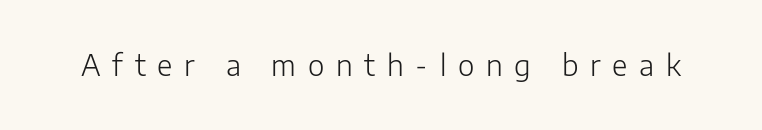
Q: Is the text bold? A: No.
Q: Is the text italic (slanted)? A: No, it is upright.
Q: Is the typeface a serif or a sans-serif typeface? A: Sans-serif.
Q: Is the text underlined? A: No.
Q: Is the spacing between letters normal or unusually wide? A: Unusually wide.
Q: Width (condensed, normal, or wide)? A: Normal.
Q: Stroke contrast? A: Low.
Q: x-height? A: Medium.
Q: Monospaced? A: No.
